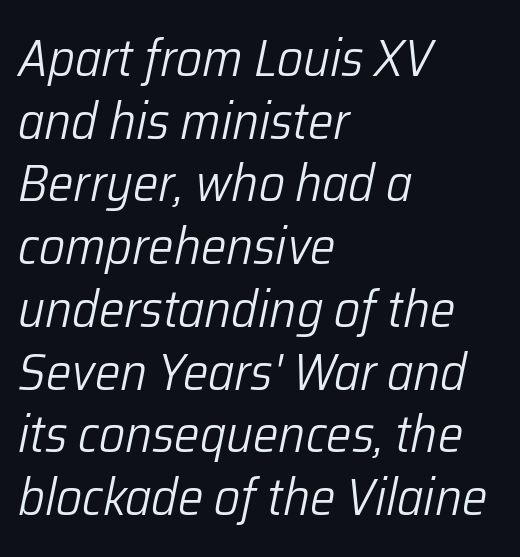
The image shows 51 px light type, italic (leaning right); set left-aligned, line spacing 1.23x, normal letter spacing, not underlined; low stroke contrast and a medium x-height.
